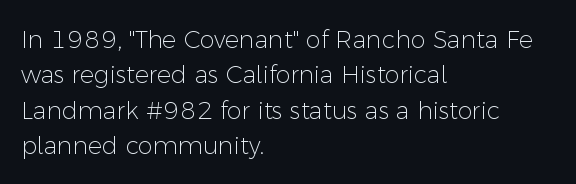
The image shows 24 px text type, upright; set left-aligned, normal line spacing (1.47x), normal letter spacing, not underlined.
